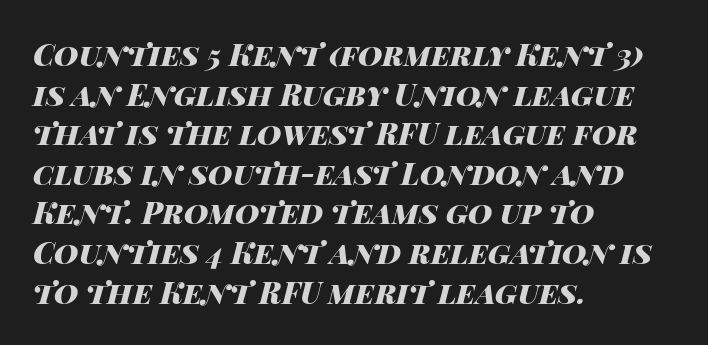
Q: Is the text bold? A: Yes.
Q: Is the text italic (slanted)? A: Yes, it leans right by about 14 degrees.
Q: Is the text underlined? A: No.
Q: How is the paragraph aligned? A: Left-aligned.
Q: Is the spacing between letters normal or unusually wide? A: Normal.
Q: Is the spacing between lines tight, normal or loose? A: Normal.
Q: Width (condensed, normal, or wide)? A: Wide.
Q: Stroke contrast? A: High.
Q: x-height? A: Large.
Q: Monospaced? A: No.
